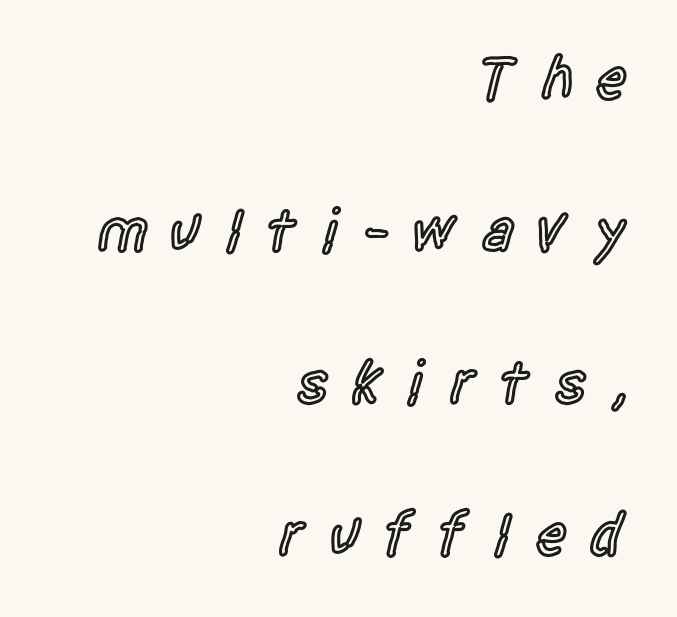
Q: Is the text bold? A: Semi-bold.
Q: Is the text italic (slanted)? A: Yes.
Q: Is the typeface a serif or a sans-serif typeface? A: Sans-serif.
Q: Is the text underlined? A: No.
Q: How is the paragraph aligned? A: Right-aligned.
Q: Is the spacing between letters normal or unusually wide? A: Unusually wide.
Q: Is the spacing between lines tight, normal or loose? A: Loose.
Q: Width (condensed, normal, or wide)? A: Condensed.
Q: x-height? A: Large.
Q: Monospaced? A: No.
